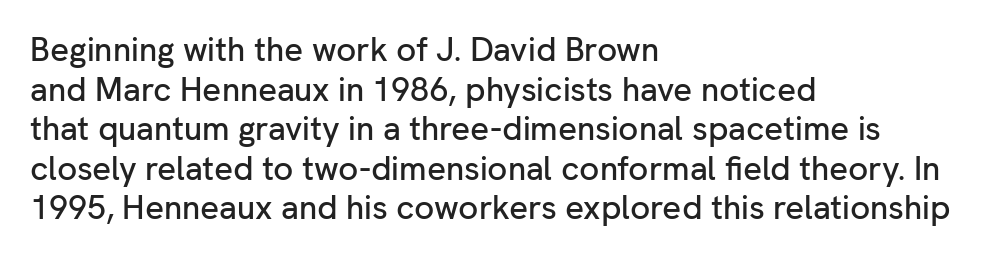
Examine the stroke ends and you'll find no serifs. Is the letter spacing exaggerated? No — it looks like the ordinary default. These lines stack with their left ends in a neat column. Nope, not italic — everything's standing straight. Underlining? Definitely not there.
